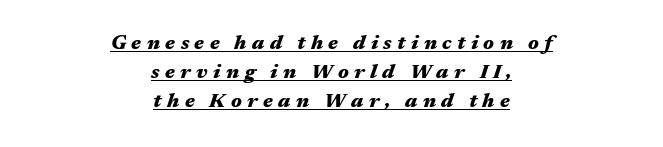
Q: Is the text bold? A: Yes.
Q: Is the text italic (slanted)? A: Yes, it leans right by about 17 degrees.
Q: Is the text underlined? A: Yes.
Q: How is the paragraph aligned? A: Centered.
Q: Is the spacing between letters normal or unusually wide? A: Unusually wide.
Q: Is the spacing between lines tight, normal or loose? A: Normal.
